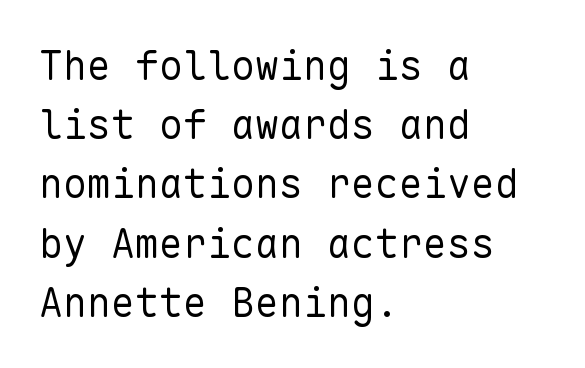
{"serif": "no", "italic": "no", "bold": "no", "weight": "regular", "width": "normal", "stroke_contrast": "low", "x_height": "medium", "monospaced": "yes", "underline": "no", "align": "left", "line_spacing": "normal", "line_spacing_ratio": 1.48, "letter_spacing": "normal", "letter_spacing_em": 0.0, "glyph_px": 40}
